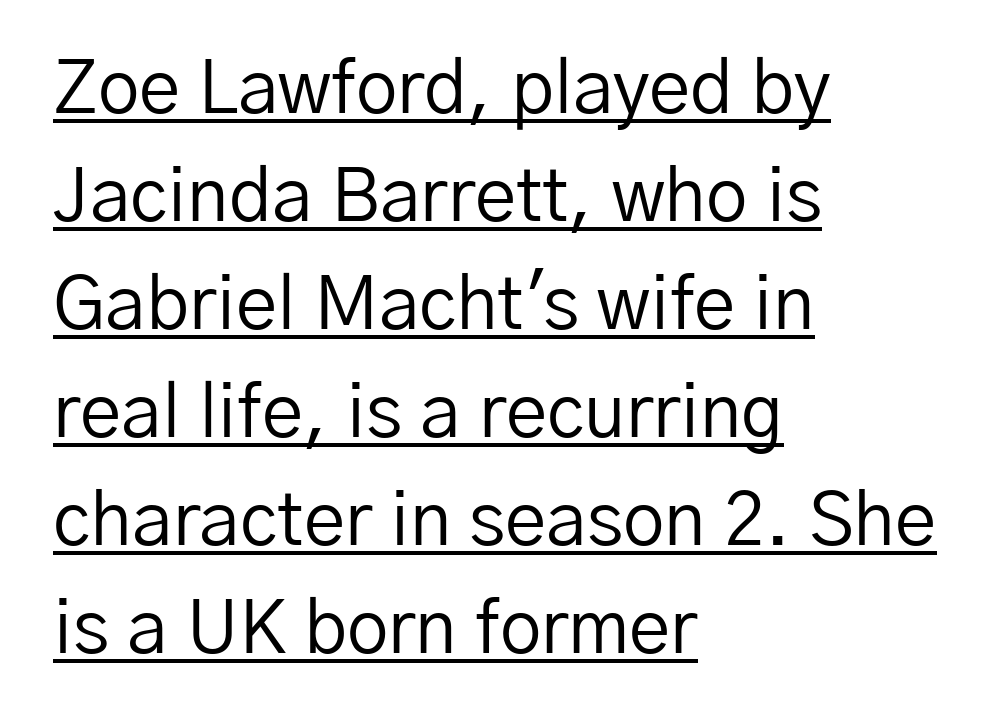
Heft: none added — not bold. The letters stand straight up with perfectly vertical stems. Quick note: interline space is typical. Standard letterfit; no display-style spreading of the glyphs. These lines are rendered in a variable-pitch font.
